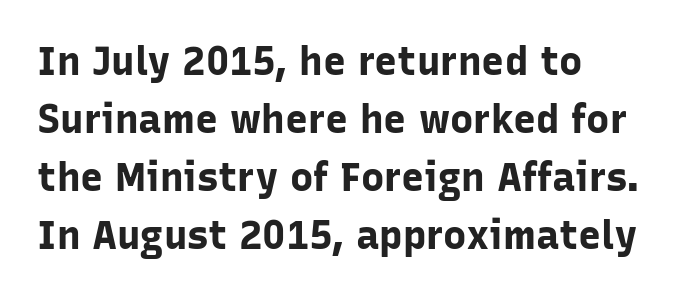
Q: Is the text bold? A: Yes.
Q: Is the text italic (slanted)? A: No, it is upright.
Q: Is the typeface a serif or a sans-serif typeface? A: Sans-serif.
Q: Is the text underlined? A: No.
Q: How is the paragraph aligned? A: Left-aligned.
Q: Is the spacing between letters normal or unusually wide? A: Normal.
Q: Is the spacing between lines tight, normal or loose? A: Normal.
Q: Width (condensed, normal, or wide)? A: Normal.
Q: Stroke contrast? A: Low.
Q: x-height? A: Medium.
Q: Monospaced? A: No.
